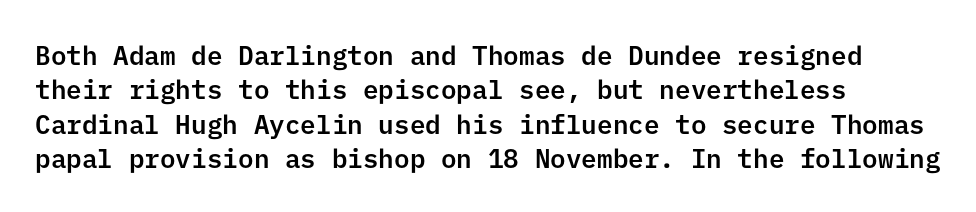
The image shows 26 px text type, upright; set left-aligned, normal line spacing (1.32x), normal letter spacing, not underlined.
